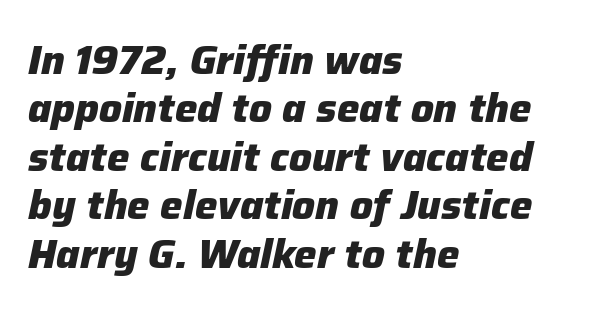
Each letter keeps its own natural width here, so spacing adapts to shape. Caption: bold face, heavy strokes. The text block is weighted toward the left margin, trailing off unevenly rightward. What stands out about the letter spacing? Nothing — it is the standard amount. Is the type slanted? Yes — the strokes lean at a clear angle.
